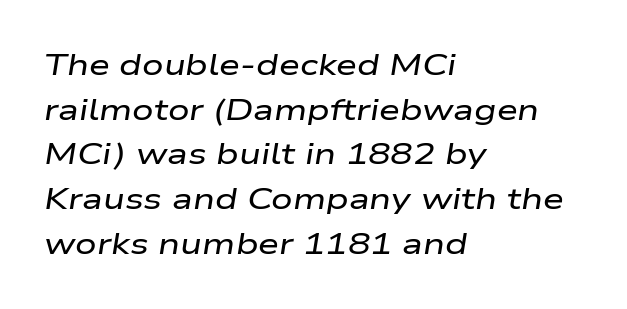
Does the lettering tilt? It does — this is italic. Caption: standard tracking, unaltered. Descenders are the only things crossing below the line. The rows are spaced the way most documents space them. Note the varied advance widths — an 'i' is clearly narrower than an 'm'.
